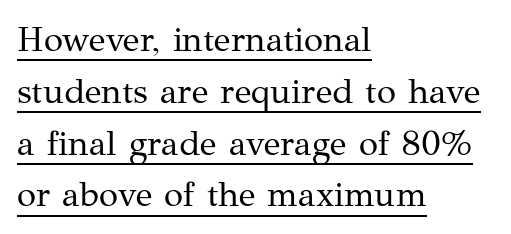
Q: Is the text bold? A: No.
Q: Is the text italic (slanted)? A: No, it is upright.
Q: Is the typeface a serif or a sans-serif typeface? A: Serif.
Q: Is the text underlined? A: Yes.
Q: How is the paragraph aligned? A: Left-aligned.
Q: Is the spacing between letters normal or unusually wide? A: Normal.
Q: Is the spacing between lines tight, normal or loose? A: Normal.
Q: Width (condensed, normal, or wide)? A: Normal.
Q: Stroke contrast? A: Medium.
Q: x-height? A: Medium.
Q: Monospaced? A: No.
